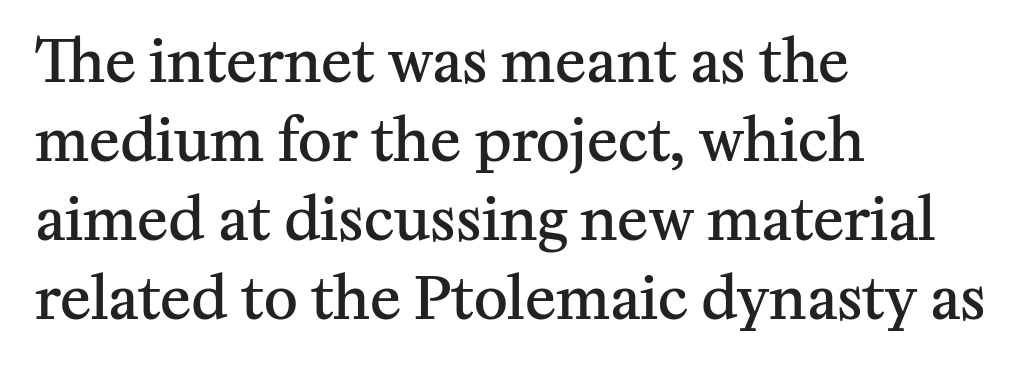
The image shows 58 px semibold serif type, upright; set left-aligned, normal line spacing (1.36x), normal letter spacing, not underlined; medium stroke contrast and a medium x-height.
